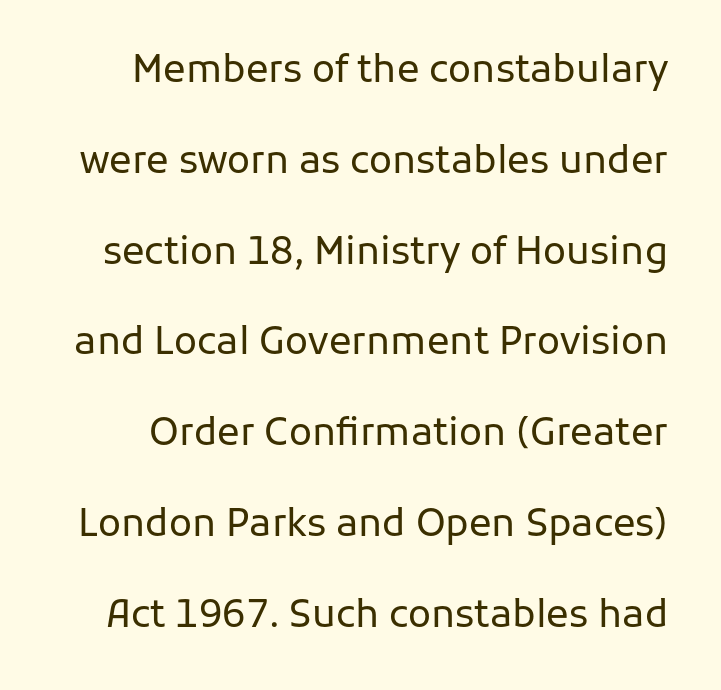
Think of a printed novel: that variable character pitch is what you see here. Honestly, the letter spacing is just normal — you wouldn't notice it. The space directly below the letters is spotless. Whoever set this chose breathing room over compactness in the vertical rhythm.
